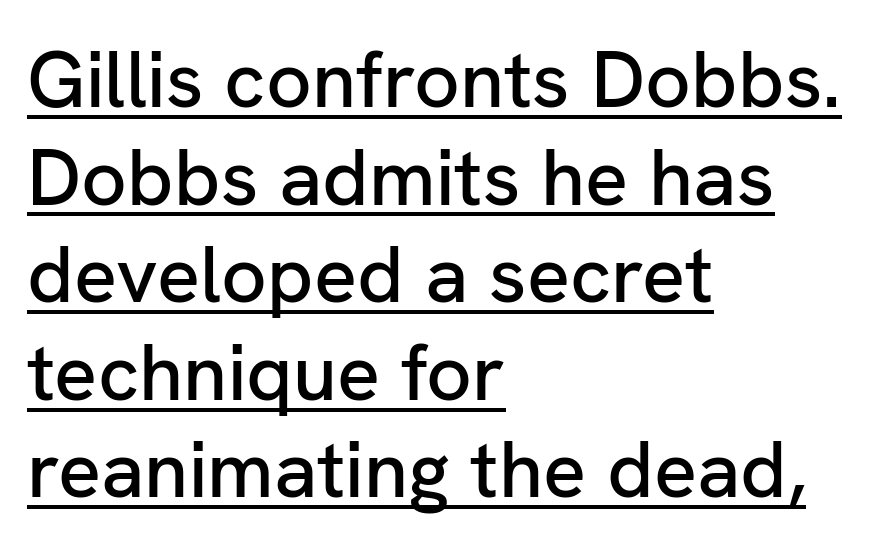
{"serif": "no", "italic": "no", "width": "normal", "stroke_contrast": "low", "x_height": "medium", "monospaced": "no", "underline": "yes", "align": "left", "line_spacing_ratio": 1.22, "letter_spacing": "normal", "letter_spacing_em": 0.0, "glyph_px": 80}
